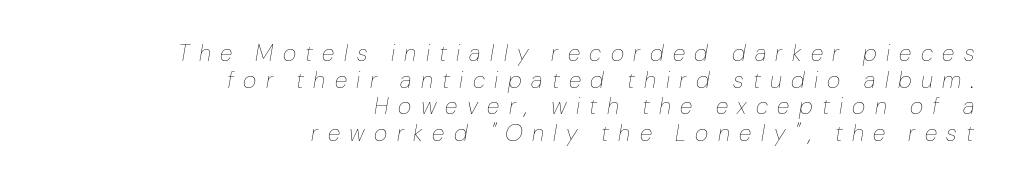
These lines have a slow, spaced-out rhythm from letter to letter. If you drew a line through each stem, it would be angled. Is this a heavy cut? Hardly; it is regular or lighter. In CSS terms this would be text-align: right.
